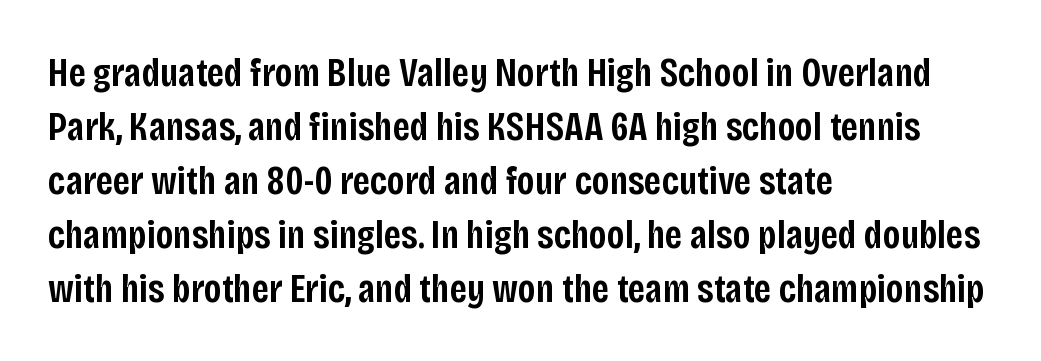
Q: Is the text bold? A: Semi-bold.
Q: Is the text italic (slanted)? A: No, it is upright.
Q: Is the typeface a serif or a sans-serif typeface? A: Sans-serif.
Q: Is the text underlined? A: No.
Q: How is the paragraph aligned? A: Left-aligned.
Q: Is the spacing between letters normal or unusually wide? A: Normal.
Q: Is the spacing between lines tight, normal or loose? A: Normal.
Q: Width (condensed, normal, or wide)? A: Condensed.
Q: Stroke contrast? A: Low.
Q: x-height? A: Large.
Q: Monospaced? A: No.
